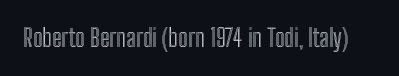
{"italic": "no", "underline": "no", "letter_spacing": "normal", "letter_spacing_em": 0.0, "glyph_px": 24}
